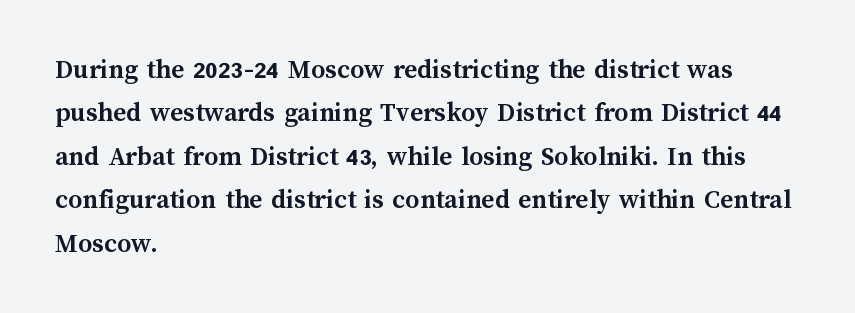
Q: Is the text bold? A: Yes.
Q: Is the text italic (slanted)? A: No, it is upright.
Q: Is the text underlined? A: No.
Q: How is the paragraph aligned? A: Left-aligned.
Q: Is the spacing between letters normal or unusually wide? A: Normal.
Q: Is the spacing between lines tight, normal or loose? A: Normal.
Q: Width (condensed, normal, or wide)? A: Normal.
Q: Stroke contrast? A: Medium.
Q: x-height? A: Medium.
Q: Monospaced? A: No.
